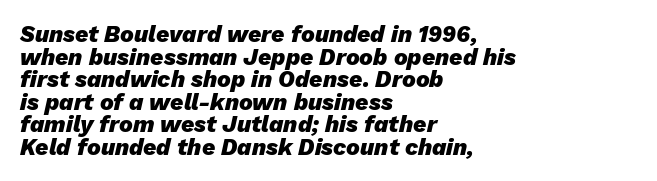
Q: Is the text bold? A: Yes.
Q: Is the text italic (slanted)? A: Yes, it leans right by about 13 degrees.
Q: Is the text underlined? A: No.
Q: How is the paragraph aligned? A: Left-aligned.
Q: Is the spacing between letters normal or unusually wide? A: Normal.
Q: Is the spacing between lines tight, normal or loose? A: Tight.
